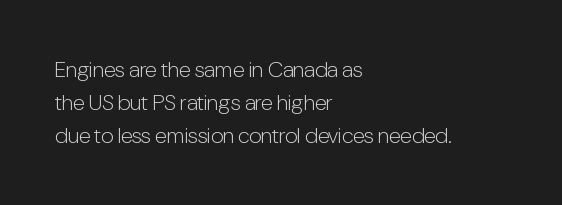
{"italic": "no", "bold": "no", "underline": "no", "align": "left", "line_spacing": "normal", "line_spacing_ratio": 1.49, "letter_spacing": "normal", "letter_spacing_em": 0.0, "glyph_px": 22}
